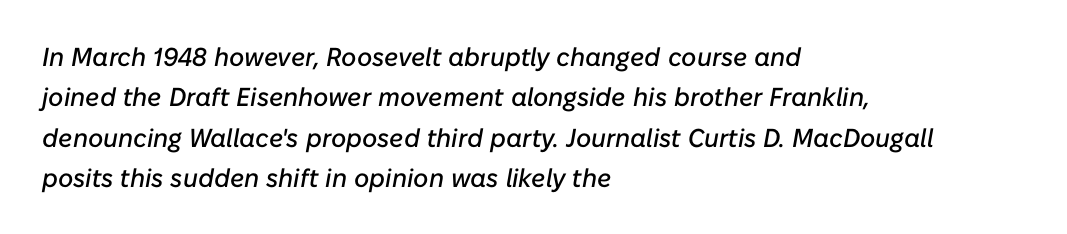
Slanted lettering throughout. Reading down the column, the eye jumps a familiar distance to each next line. Nothing unusual about the tracking: characters are spaced as the font intends. A bare baseline throughout the passage. Left-aligned paragraph, ragged on the right.
